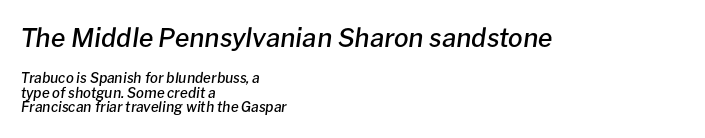
Q: Is the text bold? A: Semi-bold.
Q: Is the text italic (slanted)? A: Yes, it leans right by about 8 degrees.
Q: Is the text underlined? A: No.
Q: How is the paragraph aligned? A: Left-aligned.
Q: Is the spacing between letters normal or unusually wide? A: Normal.
Q: Is the spacing between lines tight, normal or loose? A: Tight.
Q: Which block of text is set in a larger size, the first (top) or the second (bottom)? A: The first (top) one.
